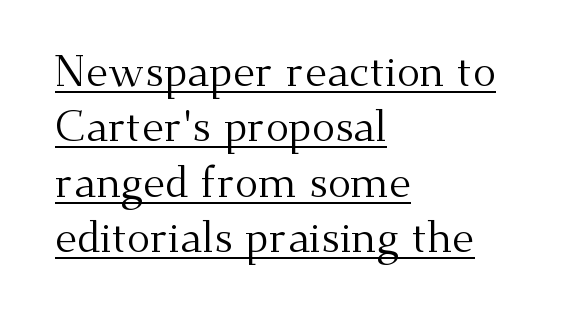
Q: Is the text bold? A: No.
Q: Is the text italic (slanted)? A: No, it is upright.
Q: Is the typeface a serif or a sans-serif typeface? A: Serif.
Q: Is the text underlined? A: Yes.
Q: How is the paragraph aligned? A: Left-aligned.
Q: Is the spacing between letters normal or unusually wide? A: Normal.
Q: Is the spacing between lines tight, normal or loose? A: Normal.
Q: Width (condensed, normal, or wide)? A: Normal.
Q: Stroke contrast? A: Medium.
Q: x-height? A: Small.
Q: Monospaced? A: No.
